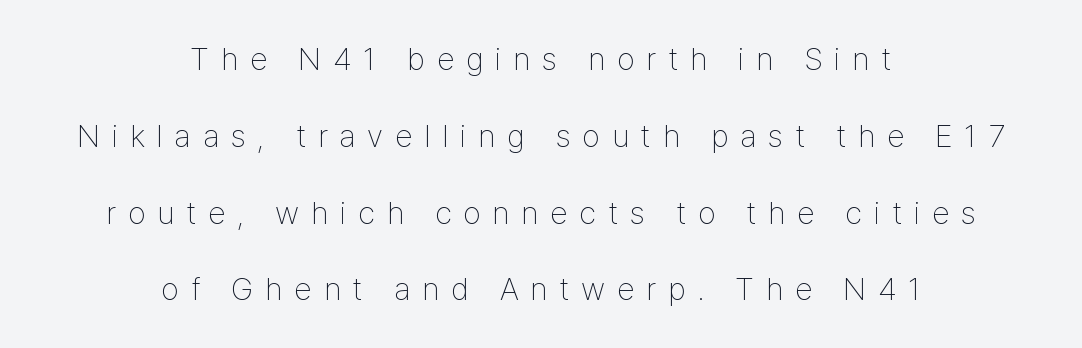
The paragraph has two soft edges and a firm central axis. This sample uses a sans-serif face. Beneath every word, the page is bare. Rows of type keep a wide berth in the vertical direction. Weight class: somewhere from thin through regular. Every character sits straight up, as roman type does.
